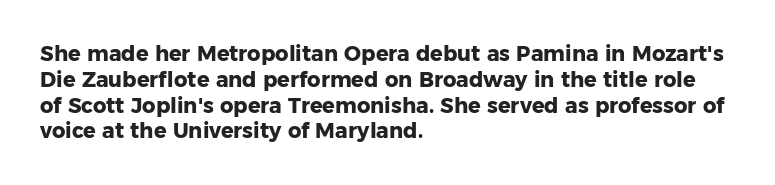
Q: Is the text bold? A: Yes.
Q: Is the text italic (slanted)? A: No, it is upright.
Q: Is the text underlined? A: No.
Q: How is the paragraph aligned? A: Left-aligned.
Q: Is the spacing between letters normal or unusually wide? A: Normal.
